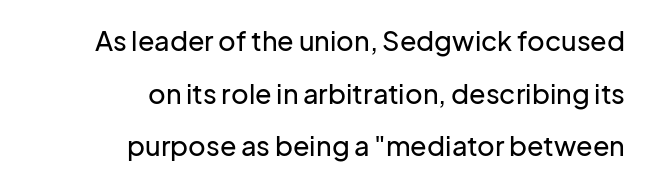
The image shows 27 px text type, upright; set right-aligned, loose line spacing (1.95x), normal letter spacing, not underlined.
